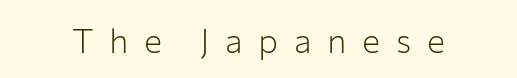
{"serif": "no", "italic": "no", "bold": "no", "weight": "light", "width": "normal", "stroke_contrast": "low", "x_height": "medium", "monospaced": "no", "underline": "no", "letter_spacing": "wide", "letter_spacing_em": 0.46, "glyph_px": 34}
